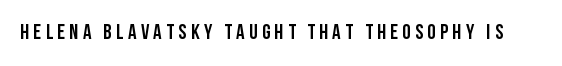
Q: Is the text italic (slanted)? A: No, it is upright.
Q: Is the text underlined? A: No.
Q: Is the spacing between letters normal or unusually wide? A: Unusually wide.
